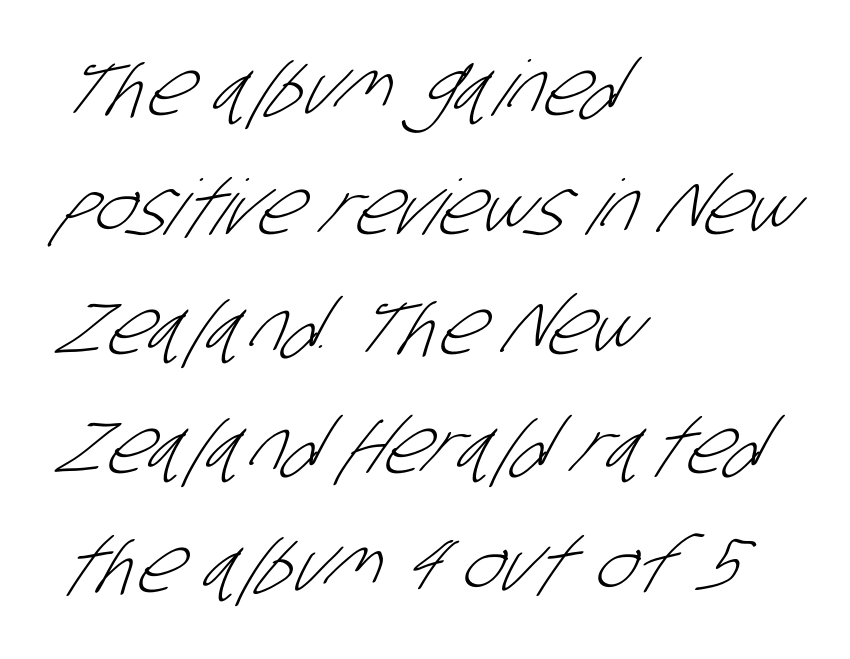
The image shows 76 px light, condensed sans-serif type; set left-aligned, normal line spacing (1.57x), normal letter spacing, not underlined; low stroke contrast and a large x-height.
